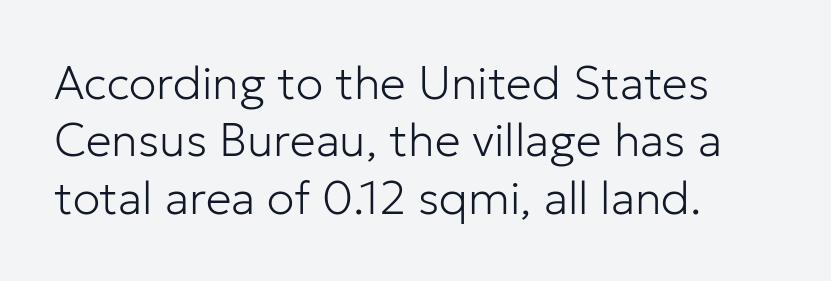
{"serif": "no", "italic": "no", "bold": "no", "weight": "light", "width": "normal", "stroke_contrast": "low", "x_height": "medium", "monospaced": "no", "underline": "no", "align": "left", "line_spacing": "normal", "line_spacing_ratio": 1.25, "letter_spacing": "normal", "letter_spacing_em": 0.0, "glyph_px": 46}
